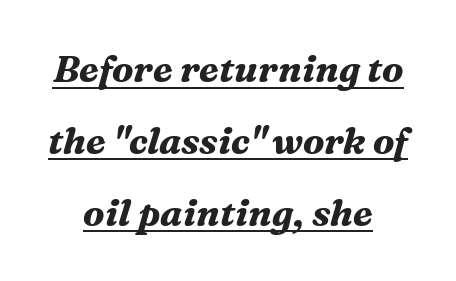
{"serif": "yes", "italic": "yes", "lean": "right", "slant_degrees": 16, "bold": "yes", "weight": "bold", "width": "normal", "stroke_contrast": "medium", "x_height": "medium", "monospaced": "no", "underline": "yes", "align": "center", "line_spacing": "loose", "line_spacing_ratio": 1.94, "letter_spacing": "normal", "letter_spacing_em": 0.0, "glyph_px": 37}
